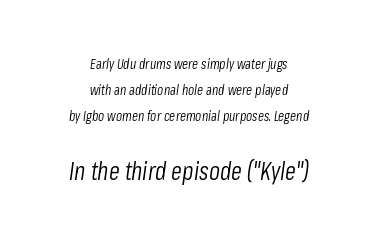
The image shows 25 px text type, italic (leaning right); set centered, line spacing 1.87x, normal letter spacing, not underlined; the second (bottom) block is 1.79x larger.
